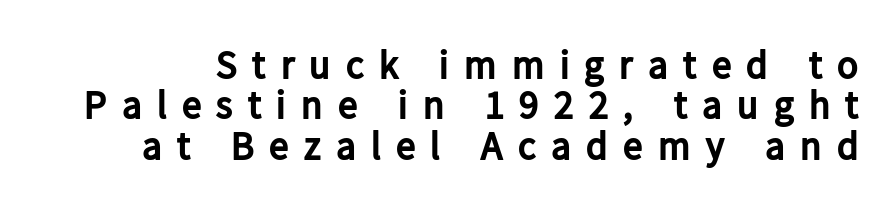
{"serif": "no", "italic": "no", "bold": "yes", "weight": "bold", "width": "normal", "stroke_contrast": "low", "x_height": "medium", "monospaced": "no", "underline": "no", "line_spacing": "tight", "line_spacing_ratio": 1.01, "letter_spacing": "wide", "letter_spacing_em": 0.37, "glyph_px": 40}
